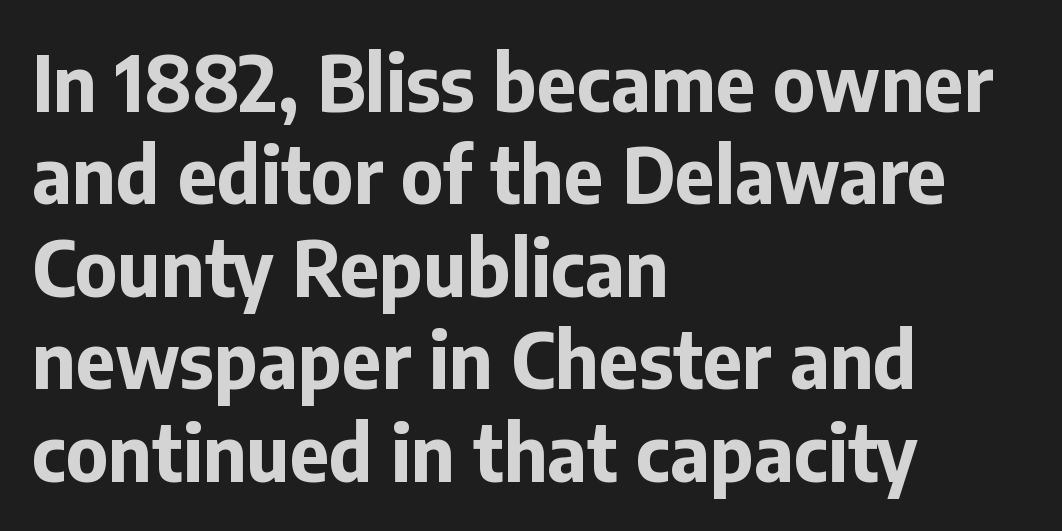
The image shows 77 px bold sans-serif type, upright; set left-aligned, line spacing 1.2x, normal letter spacing, not underlined; low stroke contrast and a medium x-height.
